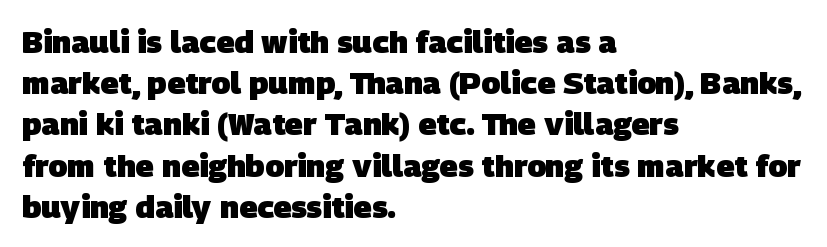
{"serif": "no", "bold": "yes", "weight": "heavy", "width": "normal", "stroke_contrast": "low", "x_height": "large", "monospaced": "no", "underline": "no", "align": "left", "line_spacing": "normal", "line_spacing_ratio": 1.33, "letter_spacing": "normal", "letter_spacing_em": 0.0, "glyph_px": 31}
